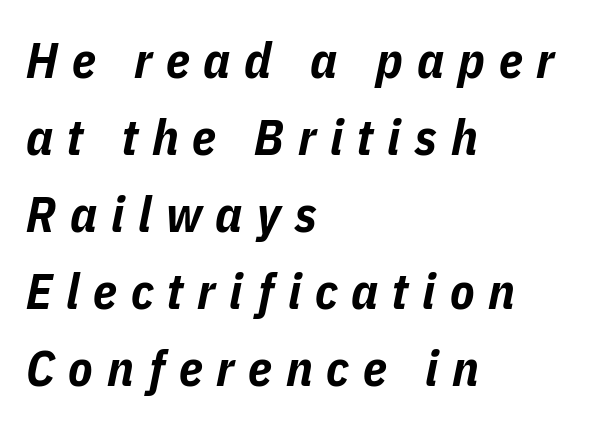
The image shows 50 px bold, condensed type, italic (leaning right); set left-aligned, normal line spacing (1.54x), unusually wide letter spacing (+0.28 em), not underlined; low stroke contrast and a medium x-height.
